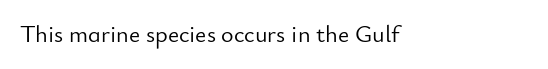
The image shows 24 px text type, upright; set left-aligned, normal letter spacing, not underlined.
